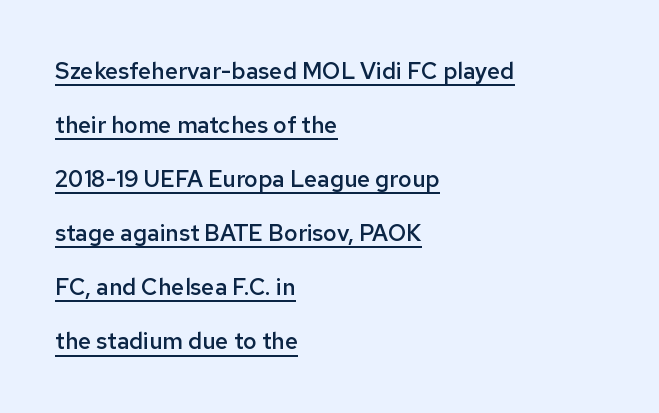
Q: Is the text bold? A: Semi-bold.
Q: Is the text italic (slanted)? A: No, it is upright.
Q: Is the text underlined? A: Yes.
Q: How is the paragraph aligned? A: Left-aligned.
Q: Is the spacing between letters normal or unusually wide? A: Normal.
Q: Is the spacing between lines tight, normal or loose? A: Loose.
